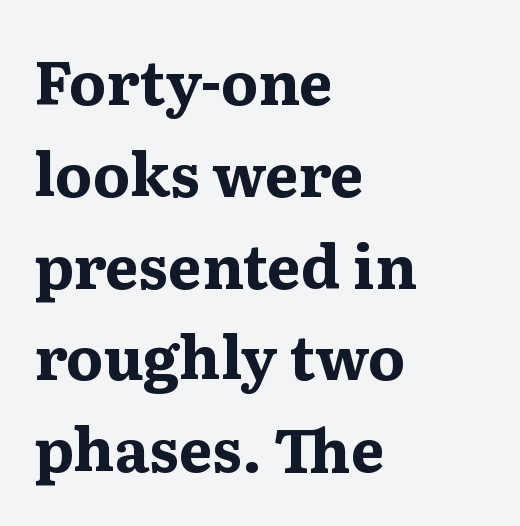
Stroke thickness is high; the sample reads as a true bold. Stroke terminals: seriffed. Typeset ragged right — the left edge is the straight one. No extra tracking has been applied to these lines.
